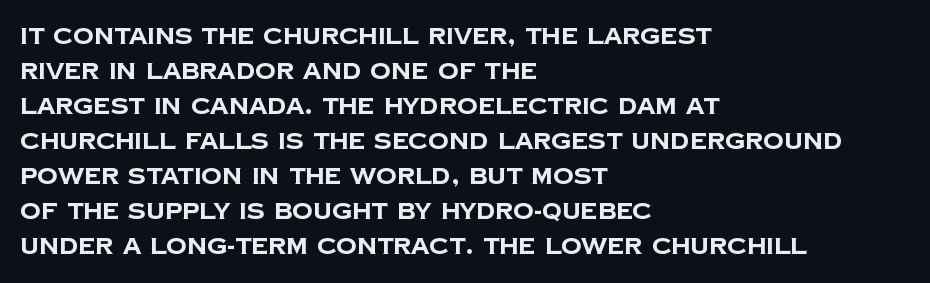
Q: Is the text bold? A: Yes.
Q: Is the text underlined? A: No.
Q: How is the paragraph aligned? A: Left-aligned.
Q: Is the spacing between letters normal or unusually wide? A: Normal.
Q: Is the spacing between lines tight, normal or loose? A: Normal.
